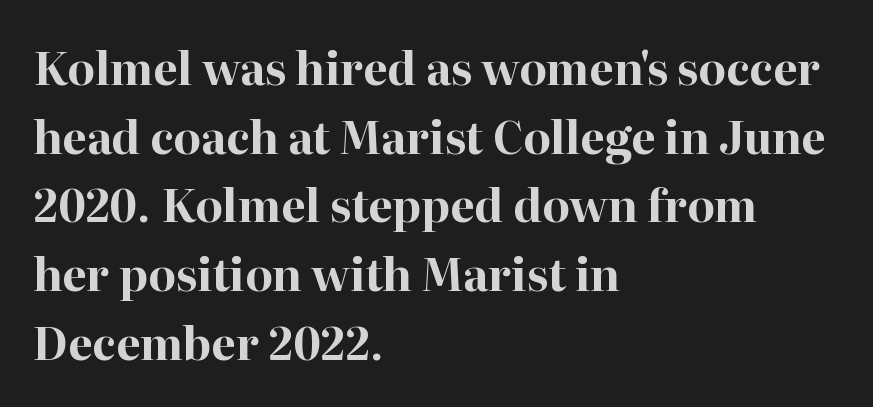
The image shows 44 px bold serif type, upright; set left-aligned, normal line spacing (1.56x), normal letter spacing, not underlined; high stroke contrast and a medium x-height.
